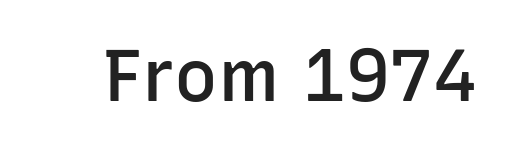
{"serif": "no", "italic": "no", "bold": "semi", "weight": "semibold", "width": "normal", "stroke_contrast": "low", "x_height": "medium", "monospaced": "no", "underline": "no", "letter_spacing": "normal", "letter_spacing_em": 0.0, "glyph_px": 73}
